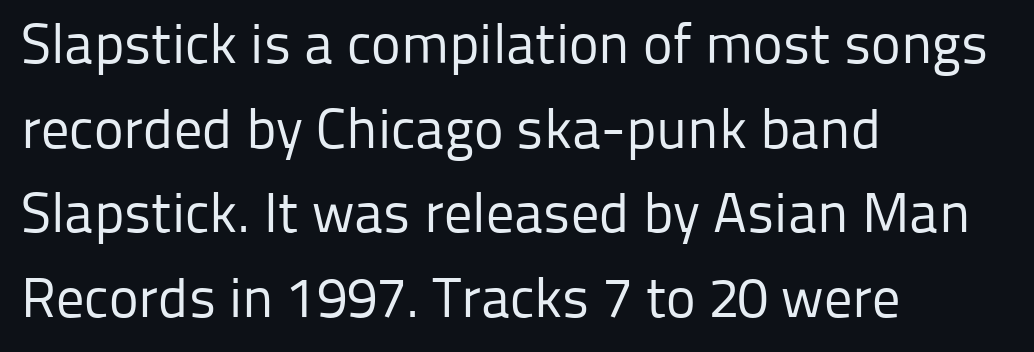
Q: Is the text bold? A: No.
Q: Is the text italic (slanted)? A: No, it is upright.
Q: Is the typeface a serif or a sans-serif typeface? A: Sans-serif.
Q: Is the text underlined? A: No.
Q: How is the paragraph aligned? A: Left-aligned.
Q: Is the spacing between letters normal or unusually wide? A: Normal.
Q: Is the spacing between lines tight, normal or loose? A: Normal.
Q: Width (condensed, normal, or wide)? A: Normal.
Q: Stroke contrast? A: Low.
Q: x-height? A: Medium.
Q: Monospaced? A: No.
